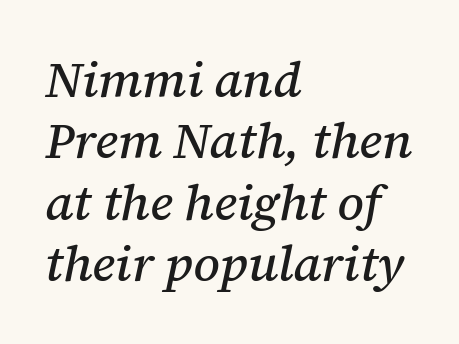
Type style note: has serifs. Clear beneath every line of the passage. The setting favours the left margin, as ordinary paragraphs usually do. The letters are slanted; this is an italic face. The letters advance in unequal steps, a hallmark of proportional type.
